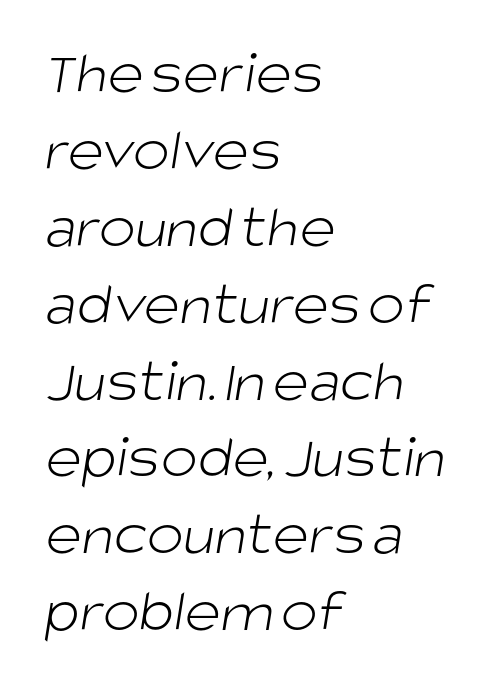
Q: Is the text bold? A: No.
Q: Is the typeface a serif or a sans-serif typeface? A: Sans-serif.
Q: Is the text underlined? A: No.
Q: How is the paragraph aligned? A: Left-aligned.
Q: Is the spacing between letters normal or unusually wide? A: Normal.
Q: Width (condensed, normal, or wide)? A: Normal.
Q: Stroke contrast? A: Low.
Q: x-height? A: Large.
Q: Monospaced? A: No.
